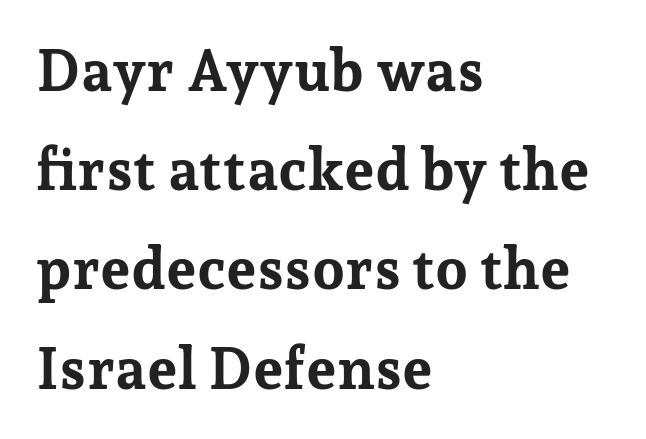
The image shows 58 px bold serif type, upright; set left-aligned, line spacing 1.71x, normal letter spacing, not underlined; low stroke contrast and a medium x-height.
